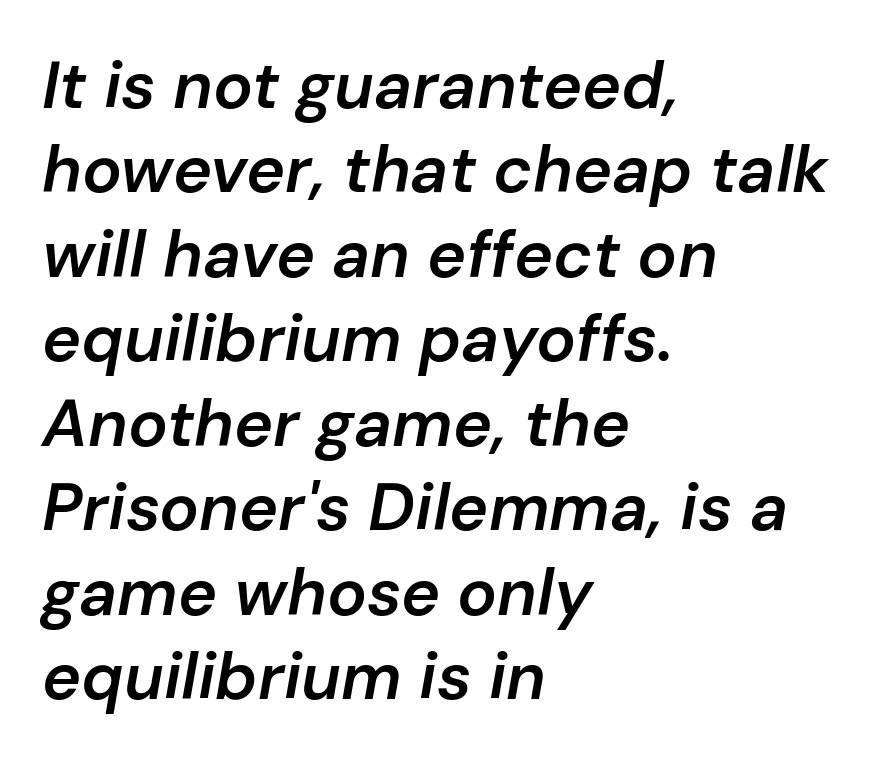
The image shows 66 px semibold type, italic (leaning right); set left-aligned, normal line spacing (1.28x), normal letter spacing, not underlined; low stroke contrast and a medium x-height.
